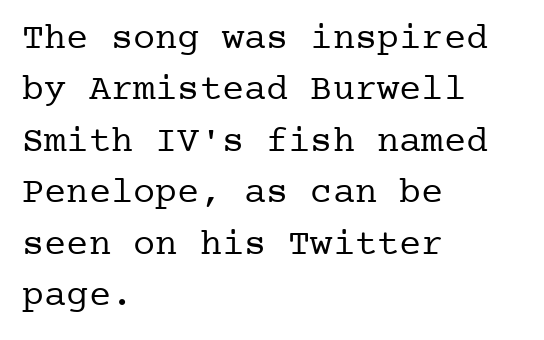
{"serif": "yes", "italic": "no", "bold": "no", "weight": "regular", "width": "normal", "stroke_contrast": "low", "x_height": "medium", "underline": "no", "align": "left", "line_spacing": "normal", "line_spacing_ratio": 1.39, "letter_spacing": "normal", "letter_spacing_em": 0.0, "glyph_px": 37}
